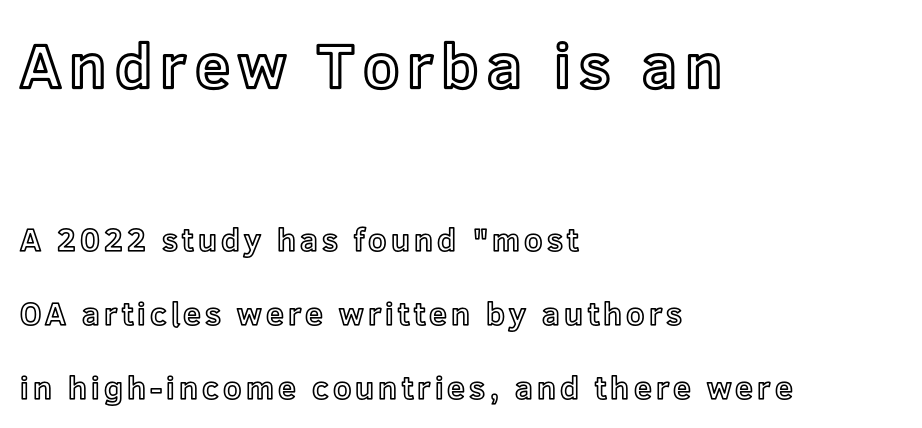
{"italic": "no", "width": "normal", "x_height": "medium", "monospaced": "no", "underline": "no", "align": "left", "line_spacing": "loose", "line_spacing_ratio": 2.31, "larger_block": "first", "size_ratio": 1.97, "glyph_px": 63}
